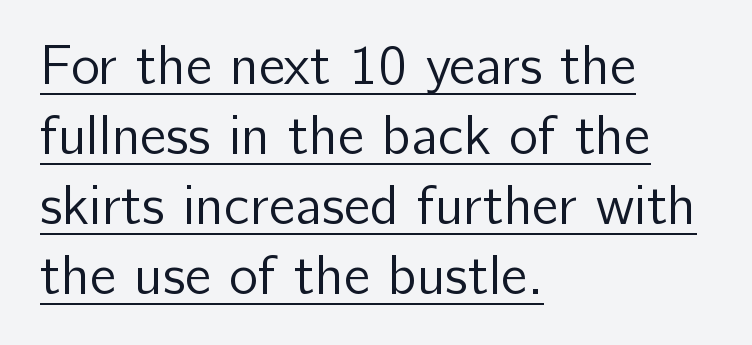
The image shows 55 px regular-weight sans-serif type, upright; set left-aligned, normal line spacing (1.27x), normal letter spacing, underlined; low stroke contrast and a medium x-height.
